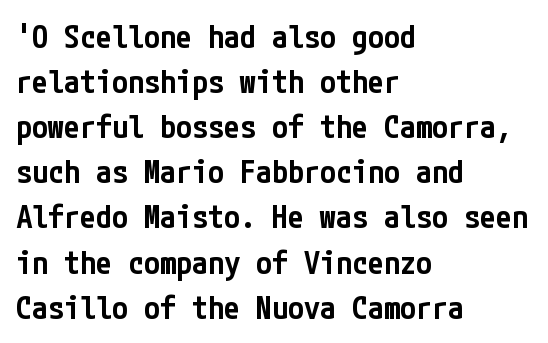
{"serif": "no", "italic": "no", "bold": "semi", "weight": "semibold", "width": "condensed", "stroke_contrast": "low", "x_height": "medium", "underline": "no", "align": "left", "line_spacing": "normal", "line_spacing_ratio": 1.41, "letter_spacing": "normal", "letter_spacing_em": 0.0, "glyph_px": 32}
